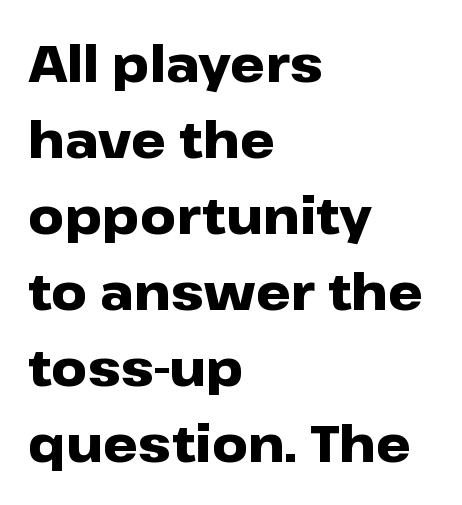
{"serif": "no", "italic": "no", "bold": "yes", "weight": "heavy", "width": "wide", "stroke_contrast": "low", "x_height": "medium", "monospaced": "no", "underline": "no", "align": "left", "line_spacing": "normal", "line_spacing_ratio": 1.52, "letter_spacing": "normal", "letter_spacing_em": 0.0, "glyph_px": 50}
